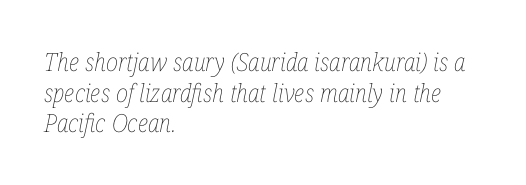
{"italic": "yes", "lean": "right", "slant_degrees": 12, "bold": "no", "underline": "no", "align": "left", "line_spacing_ratio": 1.23, "letter_spacing": "normal", "letter_spacing_em": 0.0, "glyph_px": 25}
